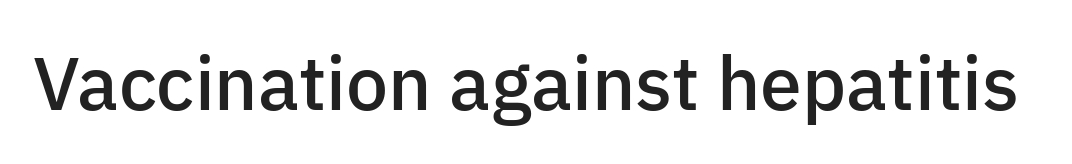
Q: Is the text bold? A: Semi-bold.
Q: Is the text italic (slanted)? A: No, it is upright.
Q: Is the typeface a serif or a sans-serif typeface? A: Sans-serif.
Q: Is the text underlined? A: No.
Q: Is the spacing between letters normal or unusually wide? A: Normal.
Q: Width (condensed, normal, or wide)? A: Normal.
Q: Stroke contrast? A: Low.
Q: x-height? A: Medium.
Q: Monospaced? A: No.
